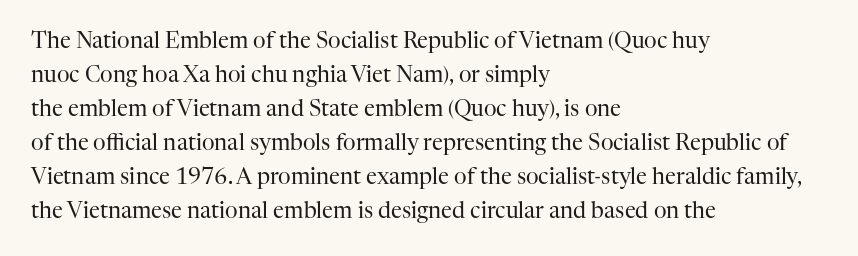
Q: Is the text bold? A: No.
Q: Is the text italic (slanted)? A: No, it is upright.
Q: Is the text underlined? A: No.
Q: How is the paragraph aligned? A: Left-aligned.
Q: Is the spacing between letters normal or unusually wide? A: Normal.
Q: Is the spacing between lines tight, normal or loose? A: Normal.
